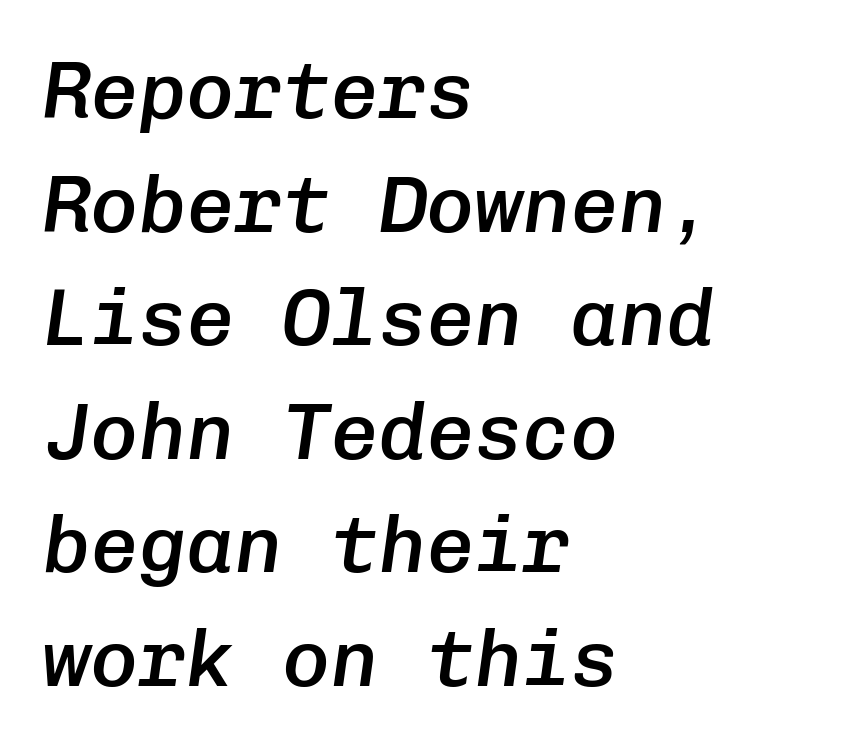
The image shows 80 px semibold type, italic (leaning right), monospaced; set left-aligned, normal line spacing (1.42x), normal letter spacing, not underlined; low stroke contrast and a medium x-height.
